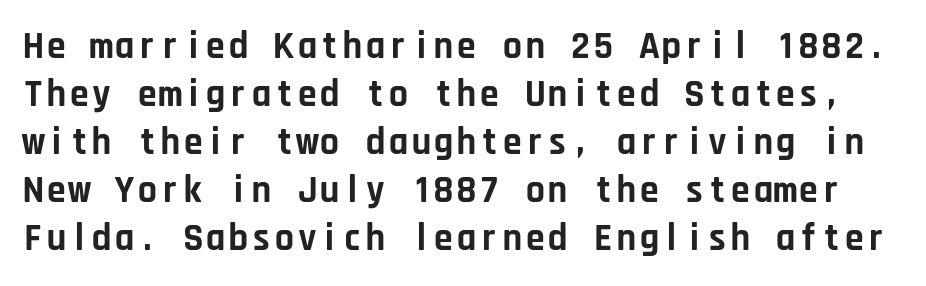
In terms of leading, this rendering sits right in the middle. Think of a typewriter: that constant character pitch is what you see here. The letters stand upright; this is a roman face. Does the type have serifs? No, each stem ends abruptly. The passage shown has conventional tracking throughout. The sample has been set heavy, in full bold.
